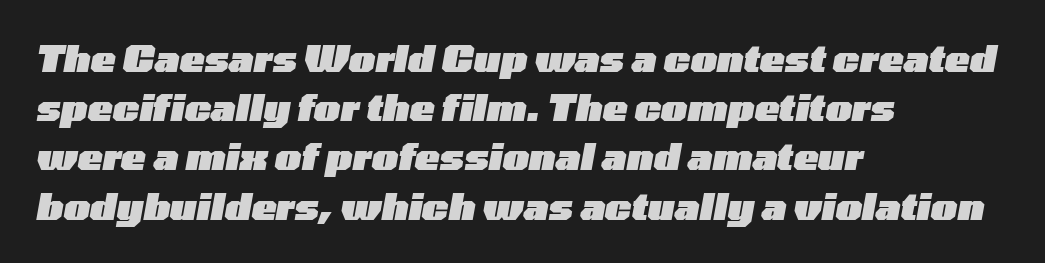
{"italic": "yes", "lean": "right", "slant_degrees": 10, "bold": "yes", "weight": "heavy", "width": "wide", "stroke_contrast": "low", "x_height": "medium", "monospaced": "no", "underline": "no", "align": "left", "line_spacing": "normal", "line_spacing_ratio": 1.33, "letter_spacing": "normal", "letter_spacing_em": 0.0, "glyph_px": 37}
